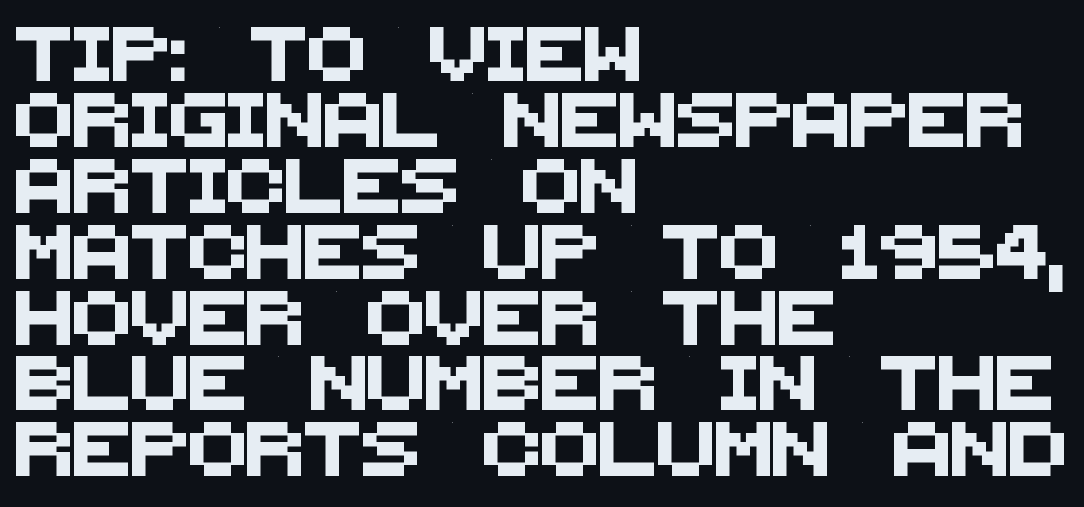
Q: Is the typeface a serif or a sans-serif typeface? A: Sans-serif.
Q: Is the text underlined? A: No.
Q: How is the paragraph aligned? A: Left-aligned.
Q: Is the spacing between letters normal or unusually wide? A: Normal.
Q: Width (condensed, normal, or wide)? A: Normal.
Q: Stroke contrast? A: Medium.
Q: x-height? A: Large.
Q: Monospaced? A: No.
